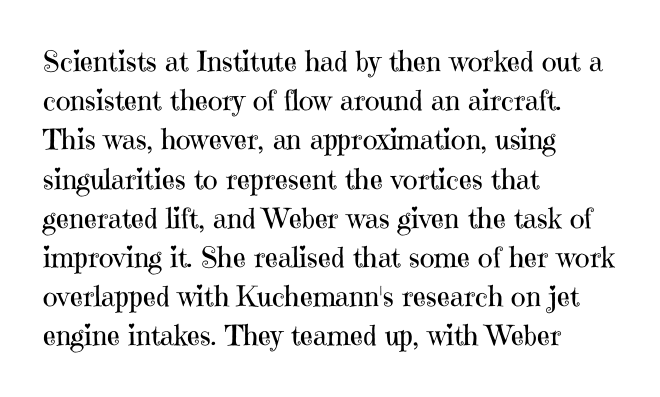
Q: Is the text bold? A: No.
Q: Is the text italic (slanted)? A: No, it is upright.
Q: Is the typeface a serif or a sans-serif typeface? A: Serif.
Q: Is the text underlined? A: No.
Q: How is the paragraph aligned? A: Left-aligned.
Q: Is the spacing between letters normal or unusually wide? A: Normal.
Q: Is the spacing between lines tight, normal or loose? A: Normal.
Q: Width (condensed, normal, or wide)? A: Normal.
Q: Stroke contrast? A: High.
Q: x-height? A: Medium.
Q: Monospaced? A: No.
